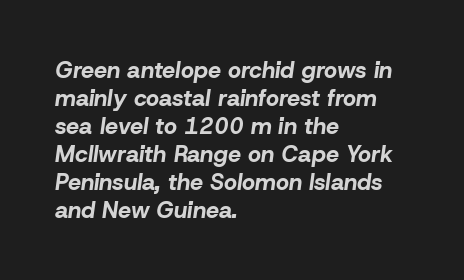
Just letters on the line, the space beneath them empty. Glyph-to-glyph distance matches everyday printed text. Quick note: italic. Stroke thickness is high; the sample reads as a true bold. The lines are quadded left.
